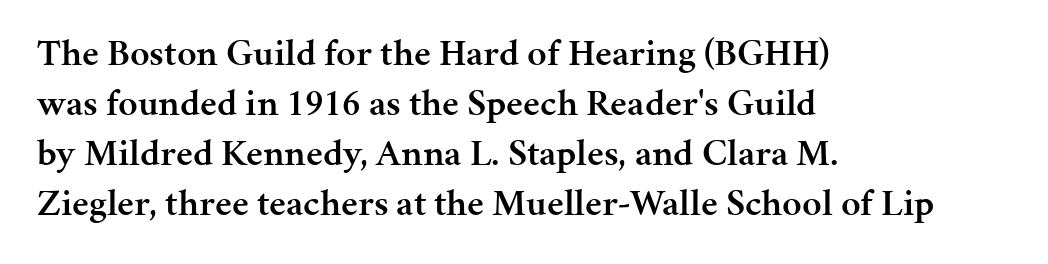
Q: Is the text bold? A: Semi-bold.
Q: Is the text italic (slanted)? A: No, it is upright.
Q: Is the typeface a serif or a sans-serif typeface? A: Serif.
Q: Is the text underlined? A: No.
Q: How is the paragraph aligned? A: Left-aligned.
Q: Is the spacing between letters normal or unusually wide? A: Normal.
Q: Is the spacing between lines tight, normal or loose? A: Normal.
Q: Width (condensed, normal, or wide)? A: Normal.
Q: Stroke contrast? A: Medium.
Q: x-height? A: Medium.
Q: Monospaced? A: No.
